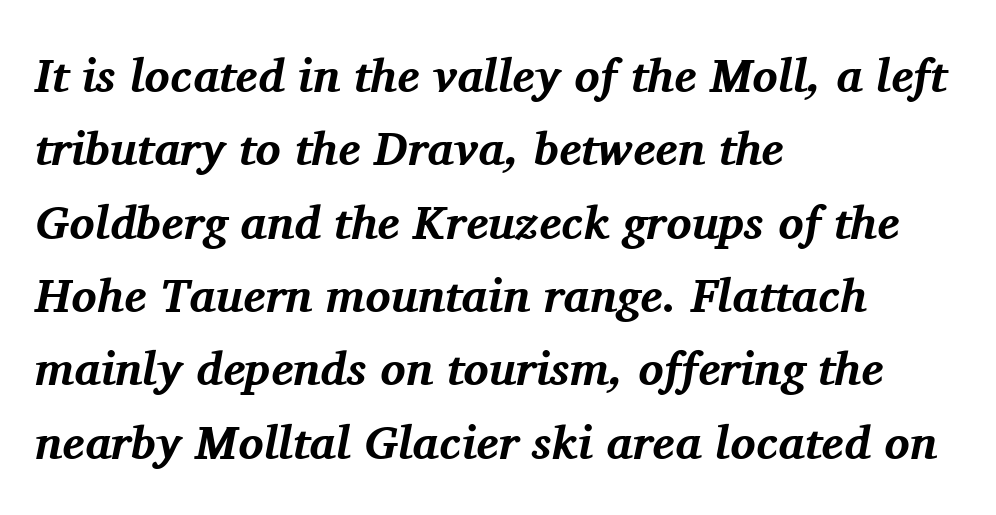
Q: Is the text bold? A: Yes.
Q: Is the text italic (slanted)? A: Yes, it leans right by about 11 degrees.
Q: Is the typeface a serif or a sans-serif typeface? A: Serif.
Q: Is the text underlined? A: No.
Q: How is the paragraph aligned? A: Left-aligned.
Q: Is the spacing between letters normal or unusually wide? A: Normal.
Q: Is the spacing between lines tight, normal or loose? A: Normal.
Q: Width (condensed, normal, or wide)? A: Normal.
Q: Stroke contrast? A: Medium.
Q: x-height? A: Medium.
Q: Monospaced? A: No.
